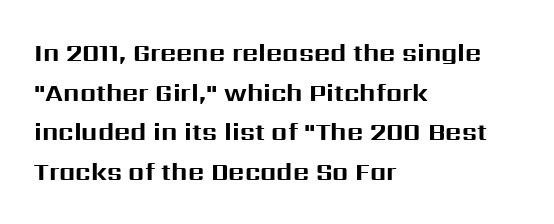
Q: Is the text bold? A: Yes.
Q: Is the text italic (slanted)? A: No, it is upright.
Q: Is the text underlined? A: No.
Q: How is the paragraph aligned? A: Left-aligned.
Q: Is the spacing between letters normal or unusually wide? A: Normal.
Q: Is the spacing between lines tight, normal or loose? A: Normal.
